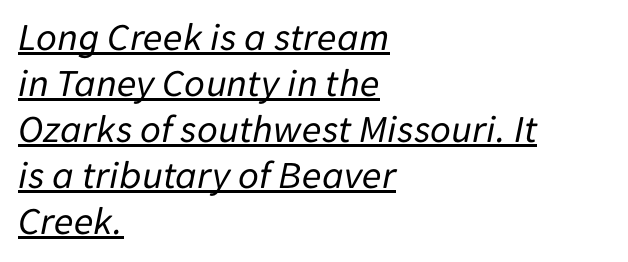
{"italic": "yes", "lean": "right", "slant_degrees": 11, "bold": "no", "weight": "regular", "width": "normal", "stroke_contrast": "low", "x_height": "medium", "monospaced": "no", "underline": "yes", "align": "left", "line_spacing": "tight", "line_spacing_ratio": 1.15, "letter_spacing": "normal", "letter_spacing_em": 0.0, "glyph_px": 40}
